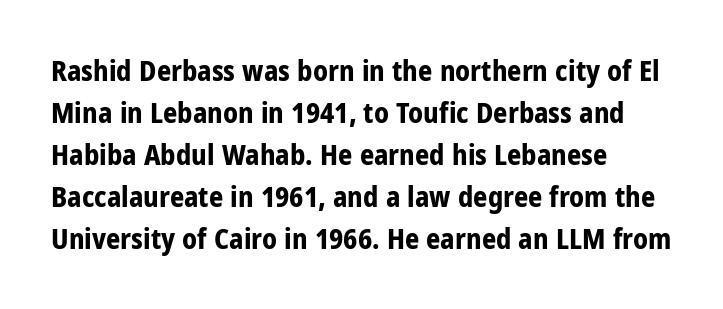
The image shows 28 px bold, condensed sans-serif type, upright; set left-aligned, normal line spacing (1.5x), normal letter spacing, not underlined; low stroke contrast and a medium x-height.
